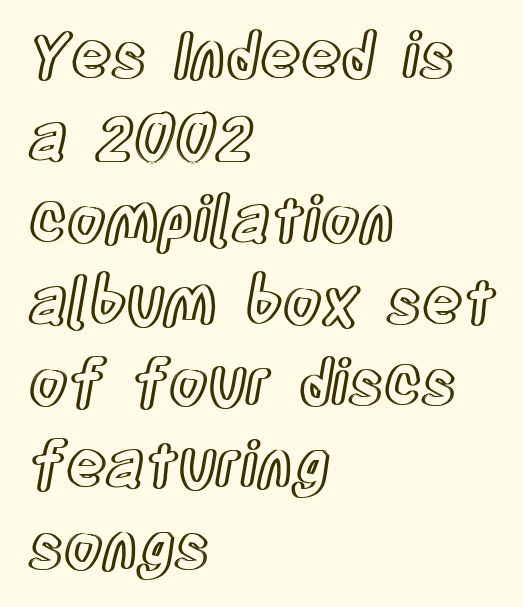
{"width": "condensed", "x_height": "large", "monospaced": "no", "underline": "no", "align": "left", "line_spacing": "normal", "line_spacing_ratio": 1.32, "letter_spacing": "normal", "letter_spacing_em": 0.0, "glyph_px": 62}
